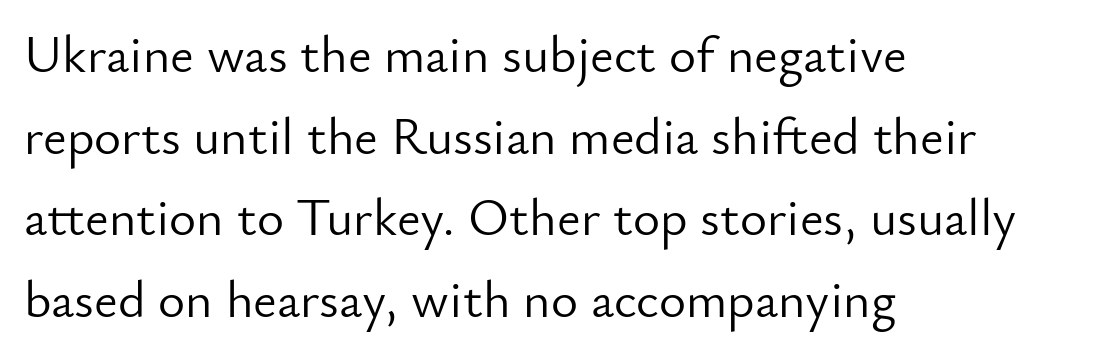
I'd call this a sans setting — the letters go barefoot. The font's upright variant was chosen for this text. Is this a fixed-width face? No — the glyphs have proportional, varying widths. A light-to-regular cut is what we see here.
